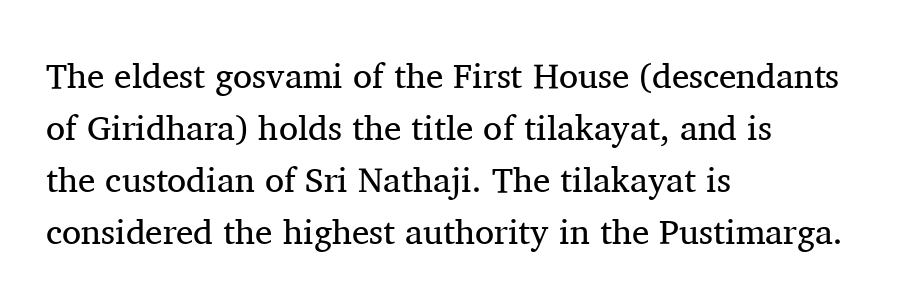
The image shows 35 px regular-weight serif type, upright; set left-aligned, normal line spacing (1.49x), normal letter spacing, not underlined; medium stroke contrast and a medium x-height.
